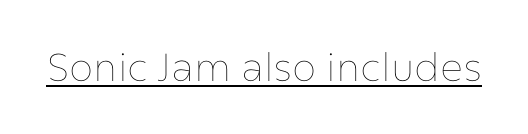
Q: Is the text bold? A: No.
Q: Is the text italic (slanted)? A: No, it is upright.
Q: Is the text underlined? A: Yes.
Q: Is the spacing between letters normal or unusually wide? A: Normal.
Q: Width (condensed, normal, or wide)? A: Normal.
Q: Stroke contrast? A: Low.
Q: x-height? A: Medium.
Q: Monospaced? A: No.
